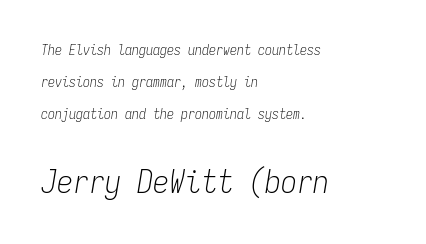
{"italic": "yes", "lean": "right", "slant_degrees": 9, "bold": "no", "weight": "light", "width": "condensed", "stroke_contrast": "low", "x_height": "medium", "monospaced": "yes", "underline": "no", "align": "left", "line_spacing": "loose", "line_spacing_ratio": 2.27, "letter_spacing": "normal", "letter_spacing_em": 0.0, "larger_block": "second", "size_ratio": 2.29, "glyph_px": 32}
